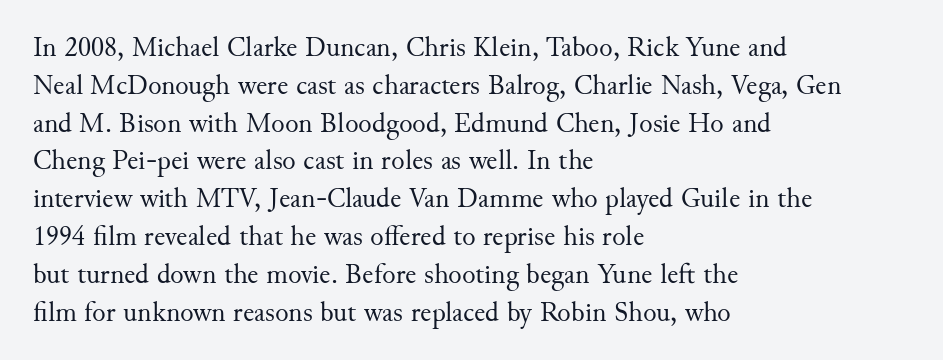
The image shows 28 px regular-weight serif type, upright; set left-aligned, normal line spacing (1.35x), normal letter spacing, not underlined; medium stroke contrast and a small x-height.
